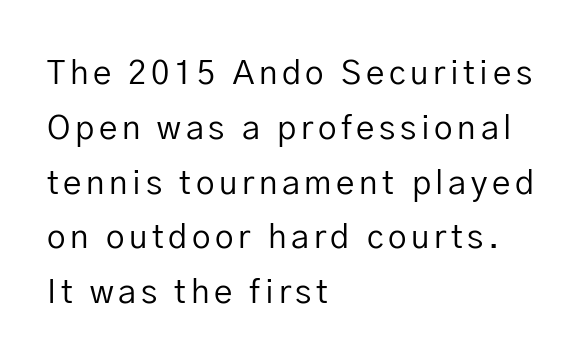
Q: Is the text bold? A: No.
Q: Is the text italic (slanted)? A: No, it is upright.
Q: Is the typeface a serif or a sans-serif typeface? A: Sans-serif.
Q: Is the text underlined? A: No.
Q: How is the paragraph aligned? A: Left-aligned.
Q: Is the spacing between lines tight, normal or loose? A: Normal.
Q: Width (condensed, normal, or wide)? A: Normal.
Q: Stroke contrast? A: Low.
Q: x-height? A: Medium.
Q: Monospaced? A: No.
